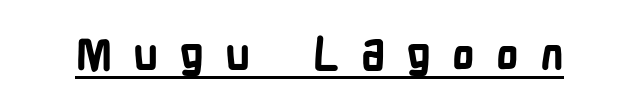
Q: Is the text bold? A: Yes.
Q: Is the text italic (slanted)? A: No, it is upright.
Q: Is the typeface a serif or a sans-serif typeface? A: Sans-serif.
Q: Is the text underlined? A: Yes.
Q: Is the spacing between letters normal or unusually wide? A: Unusually wide.
Q: Width (condensed, normal, or wide)? A: Condensed.
Q: Stroke contrast? A: Low.
Q: x-height? A: Medium.
Q: Monospaced? A: No.
